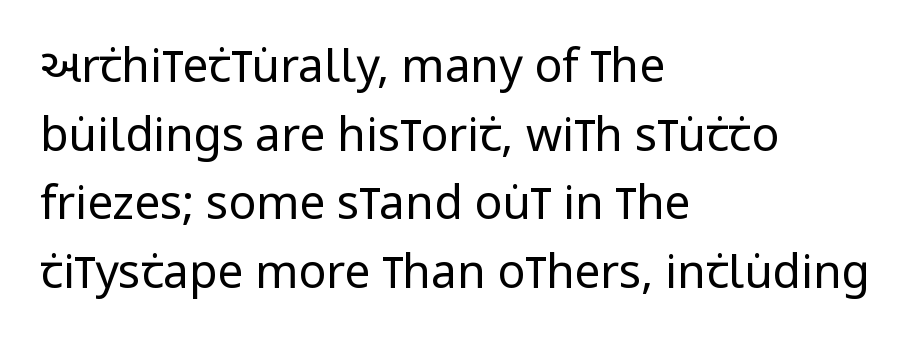
The image shows 46 px regular-weight, condensed sans-serif type, upright; set left-aligned, normal line spacing (1.49x), normal letter spacing, not underlined; low stroke contrast and a large x-height.
